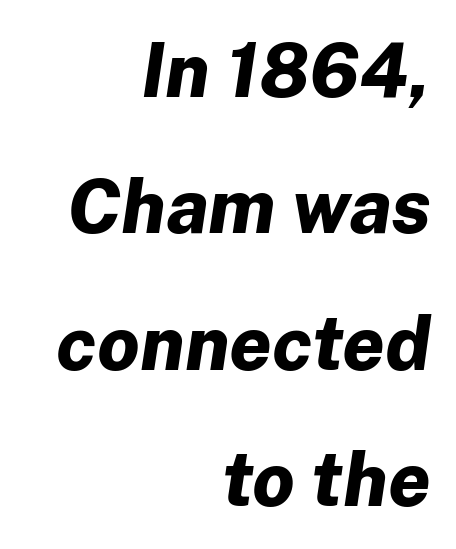
Students, note that the glyphs here touch the page at normal intervals. The whole block is typeset with a tilt. Where is the straight margin? On the right. Clear beneath every line of the passage.
